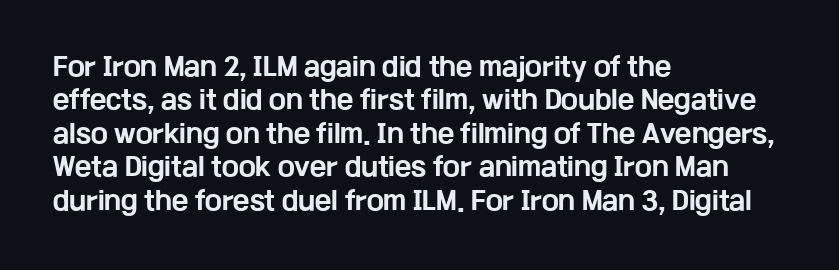
{"italic": "no", "bold": "yes", "underline": "no", "align": "left", "line_spacing": "normal", "line_spacing_ratio": 1.34, "letter_spacing": "normal", "letter_spacing_em": 0.0, "glyph_px": 25}
